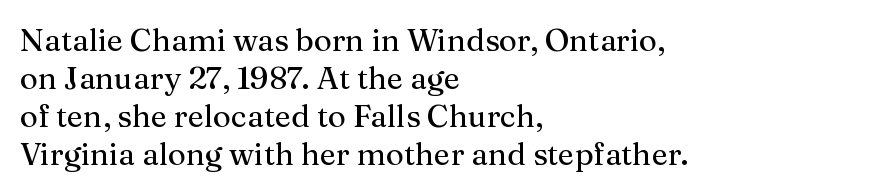
These lines are composed in type with serifs. Italic? Not at all — the glyphs are vertical. Is the block centered? No — it sits flush against the left margin. Characters follow at the spacing the type designer built in.
